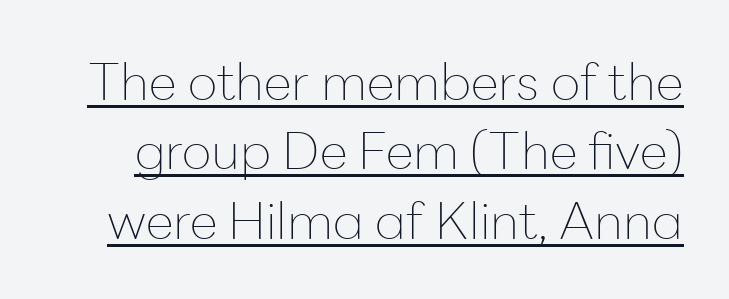
The image shows 51 px thin sans-serif type, upright; set normal line spacing (1.36x), normal letter spacing, underlined; low stroke contrast and a medium x-height.
